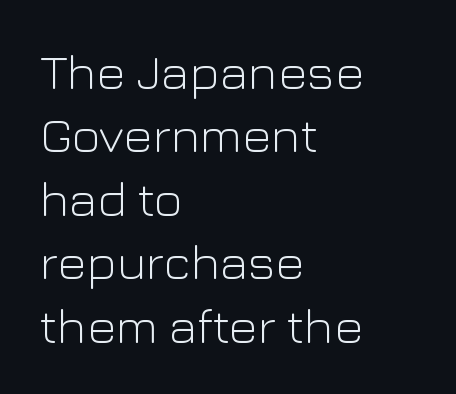
{"serif": "no", "italic": "no", "bold": "no", "weight": "light", "width": "normal", "stroke_contrast": "low", "x_height": "medium", "monospaced": "no", "underline": "no", "align": "left", "line_spacing": "normal", "line_spacing_ratio": 1.27, "letter_spacing": "normal", "letter_spacing_em": 0.0, "glyph_px": 50}
